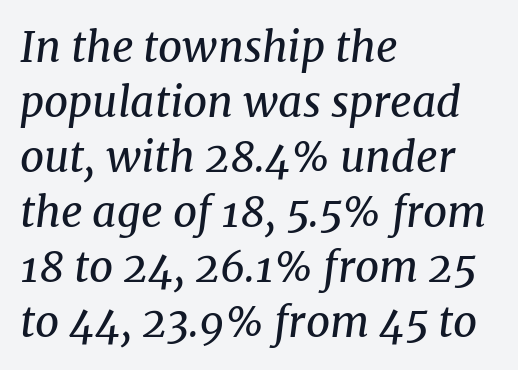
The image shows 42 px regular-weight serif type, italic (leaning right); set left-aligned, normal line spacing (1.31x), normal letter spacing, not underlined; medium stroke contrast and a medium x-height.
